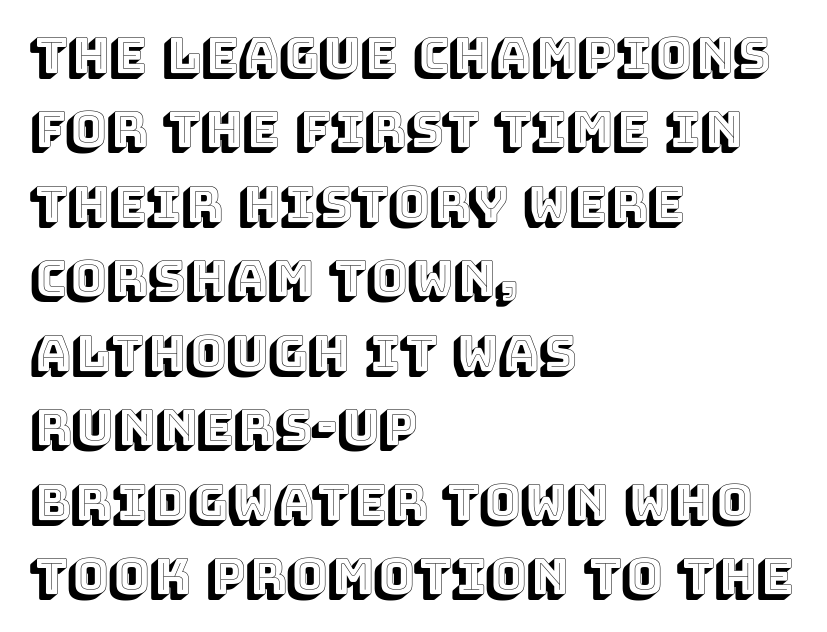
The space between consecutive lines is moderate. It's the straight-up-and-down kind of type. This sample has the flowing, uneven cadence of proportional lettering. The type is set solid horizontally, with unmodified tracking. Typeset ragged right — the left edge is the straight one.
